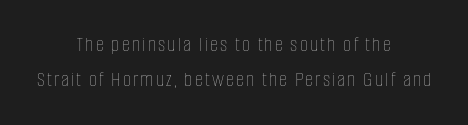
Q: Is the text bold? A: No.
Q: Is the text italic (slanted)? A: No, it is upright.
Q: Is the text underlined? A: No.
Q: How is the paragraph aligned? A: Centered.
Q: Is the spacing between lines tight, normal or loose? A: Normal.
